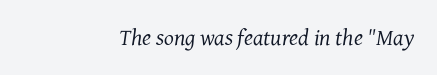
Q: Is the text bold? A: No.
Q: Is the text italic (slanted)? A: Yes, it leans right by about 7 degrees.
Q: Is the text underlined? A: No.
Q: Is the spacing between letters normal or unusually wide? A: Normal.
